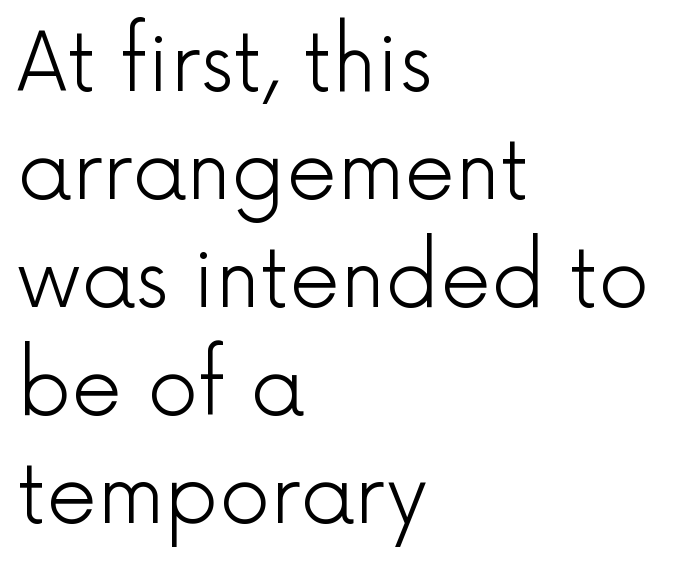
{"serif": "no", "italic": "no", "bold": "no", "weight": "light", "width": "normal", "x_height": "medium", "monospaced": "no", "underline": "no", "align": "left", "line_spacing": "normal", "line_spacing_ratio": 1.35, "letter_spacing": "normal", "letter_spacing_em": 0.0, "glyph_px": 80}
